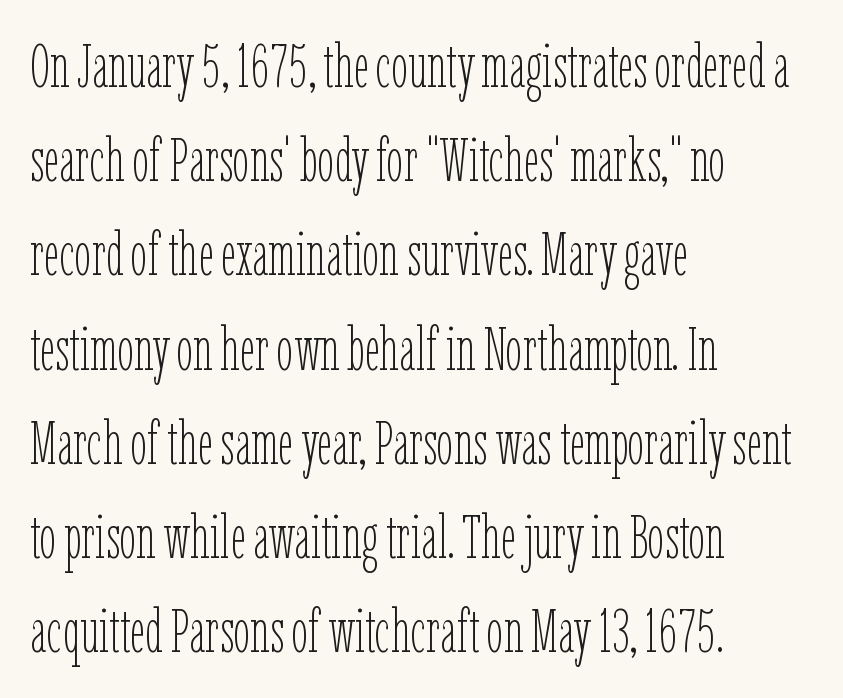
{"italic": "no", "bold": "no", "weight": "thin", "width": "condensed", "stroke_contrast": "low", "x_height": "medium", "monospaced": "no", "underline": "no", "align": "left", "line_spacing": "normal", "line_spacing_ratio": 1.57, "letter_spacing": "normal", "letter_spacing_em": 0.0, "glyph_px": 60}
